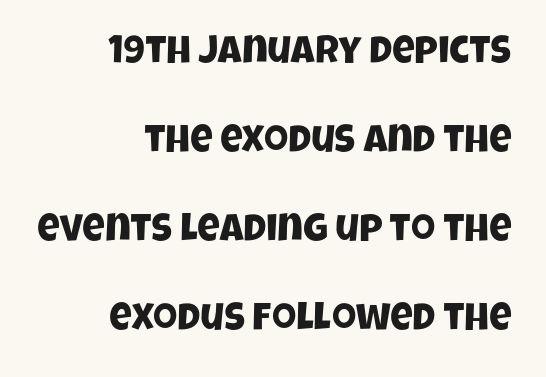
Q: Is the typeface a serif or a sans-serif typeface? A: Sans-serif.
Q: Is the text underlined? A: No.
Q: How is the paragraph aligned? A: Right-aligned.
Q: Is the spacing between letters normal or unusually wide? A: Normal.
Q: Is the spacing between lines tight, normal or loose? A: Loose.
Q: Width (condensed, normal, or wide)? A: Condensed.
Q: Stroke contrast? A: Low.
Q: x-height? A: Large.
Q: Monospaced? A: No.
